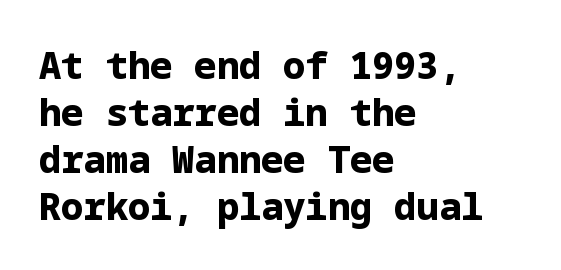
The image shows 37 px bold sans-serif type, upright; set left-aligned, normal line spacing (1.27x), normal letter spacing, not underlined; low stroke contrast and a medium x-height.
